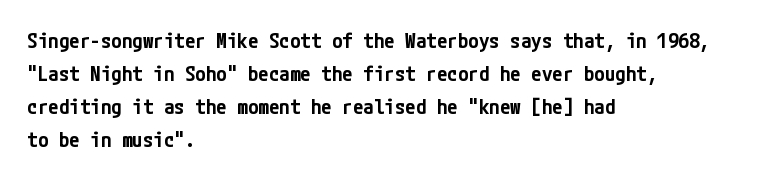
Q: Is the text bold? A: Semi-bold.
Q: Is the text italic (slanted)? A: No, it is upright.
Q: Is the text underlined? A: No.
Q: How is the paragraph aligned? A: Left-aligned.
Q: Is the spacing between letters normal or unusually wide? A: Normal.
Q: Is the spacing between lines tight, normal or loose? A: Normal.
